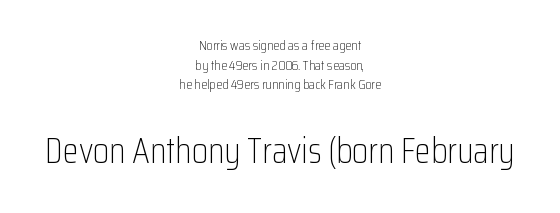
The image shows 36 px light, condensed sans-serif type, upright; set centered, normal line spacing (1.4x), normal letter spacing, not underlined; the second (bottom) block is 2.57x larger; low stroke contrast and a medium x-height.
